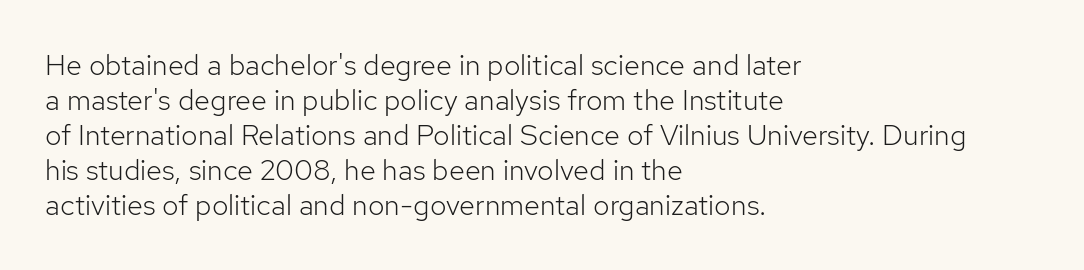
Only glyphs here, with clear space below each row. The typesetter chose a ragged-right arrangement here. This sample has the flowing, uneven cadence of proportional lettering. This sample uses plain, unmodified letter spacing.
